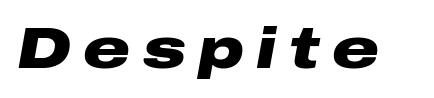
{"italic": "yes", "lean": "right", "slant_degrees": 10, "bold": "yes", "weight": "heavy", "width": "wide", "stroke_contrast": "low", "x_height": "medium", "monospaced": "no", "underline": "no", "letter_spacing": "wide", "letter_spacing_em": 0.21, "glyph_px": 58}
